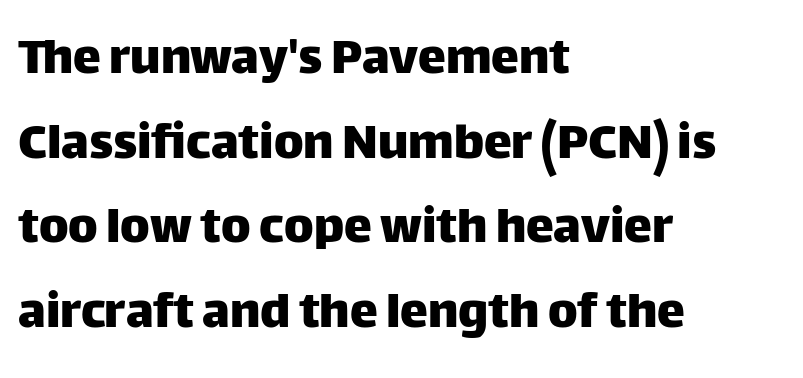
The designer went with a sans here, leaving each stem footless. The passage shown is not underscored anywhere. Nope, not italic — everything's standing straight. Look at the tracking — it's just the regular setting, nothing added. Character widths vary here, with narrow letters taking less room than wide ones.
